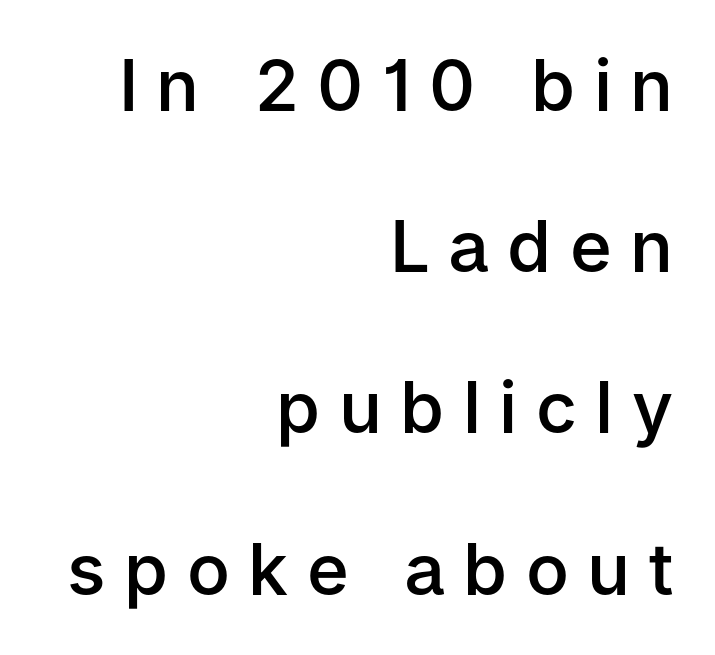
The image shows 71 px semibold sans-serif type, upright; set right-aligned, loose line spacing (2.27x), unusually wide letter spacing (+0.26 em), not underlined; low stroke contrast and a medium x-height.
